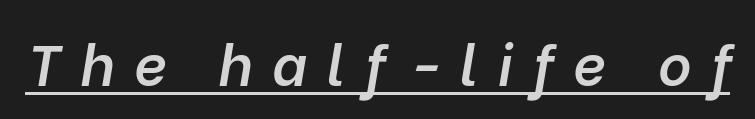
The image shows 57 px semibold type, italic (leaning right); set unusually wide letter spacing (+0.34 em), underlined; low stroke contrast and a medium x-height.
